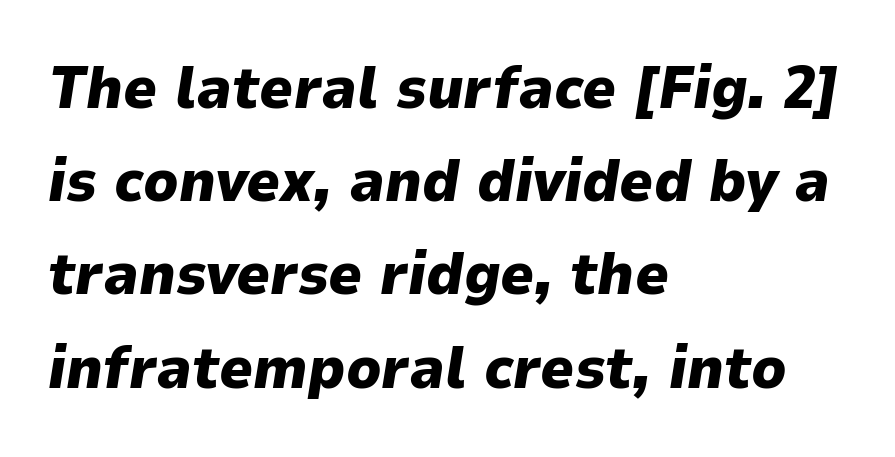
The image shows 59 px heavy type, italic (leaning right); set left-aligned, normal line spacing (1.58x), normal letter spacing, not underlined; low stroke contrast and a medium x-height.
